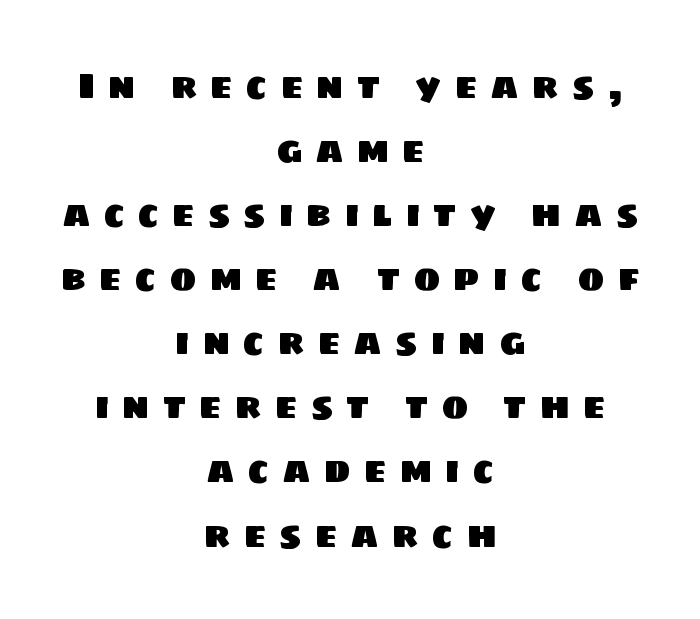
Plain, unruled lines of type. Visually the block forms a symmetrical silhouette, jagged on both flanks. A sans-serif font was chosen for this passage. Think of a printed novel: that variable character pitch is what you see here. Caption: expanded tracking, letters set apart.
